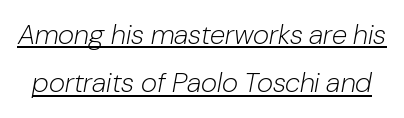
{"italic": "yes", "lean": "right", "slant_degrees": 10, "bold": "no", "weight": "light", "width": "normal", "stroke_contrast": "low", "x_height": "medium", "monospaced": "no", "underline": "yes", "line_spacing_ratio": 1.72, "letter_spacing": "normal", "letter_spacing_em": 0.0, "glyph_px": 28}
